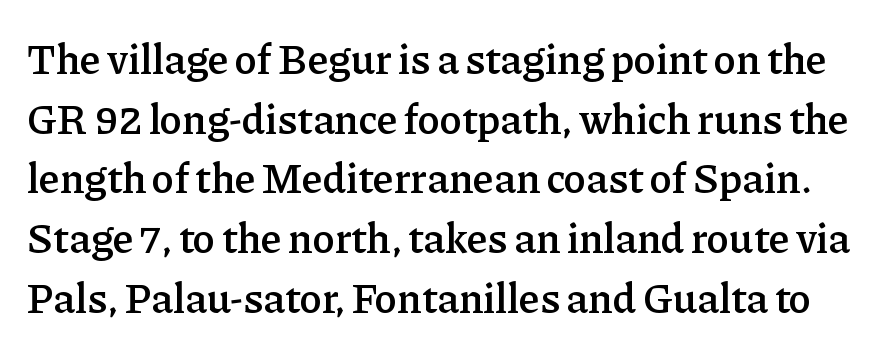
The lines sit at an ordinary, default distance from one another. Character widths vary here, with narrow letters taking less room than wide ones. The foot of each line stays bare and open. Here the glyphs are tracked normally, forming tight word shapes. Caption: semibold face, moderately heavy strokes.
